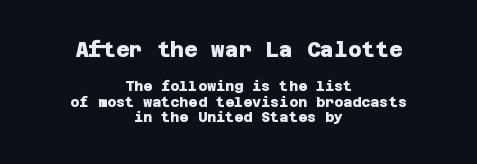
Does the bottom block carry the larger type? No, the top block does. Caption: standard tracking, unaltered. The rag falls on both sides of this text block equally. A bare baseline throughout the passage. Typesetter's note: full bold, strokes at maximum text heaviness.
